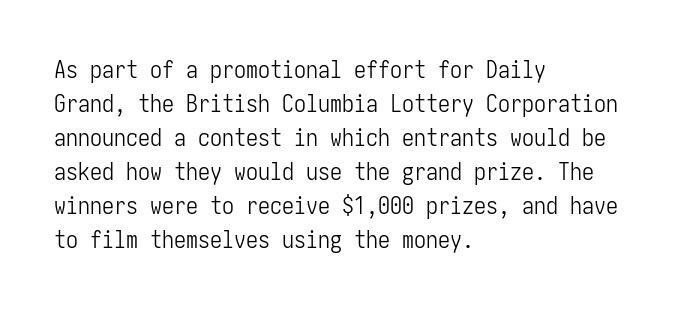
{"italic": "no", "bold": "no", "underline": "no", "align": "left", "line_spacing": "normal", "line_spacing_ratio": 1.42, "letter_spacing": "normal", "letter_spacing_em": 0.0, "glyph_px": 24}
